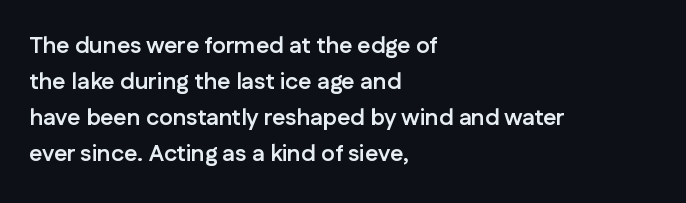
{"italic": "no", "bold": "yes", "underline": "no", "align": "left", "line_spacing": "normal", "line_spacing_ratio": 1.56, "letter_spacing": "normal", "letter_spacing_em": 0.0, "glyph_px": 23}
